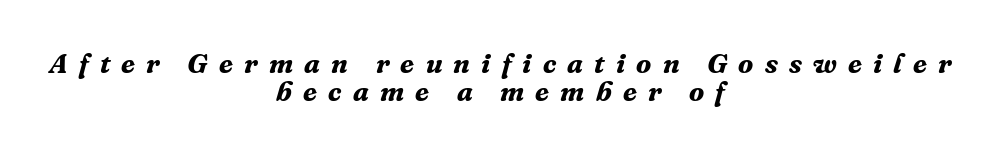
The image shows 28 px bold serif type, italic (leaning right); set centered, tight line spacing (0.99x), unusually wide letter spacing (+0.4 em), not underlined; medium stroke contrast and a medium x-height.
